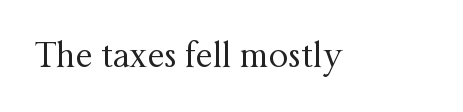
The image shows 34 px regular-weight serif type, upright; set normal letter spacing, not underlined; medium stroke contrast and a medium x-height.
